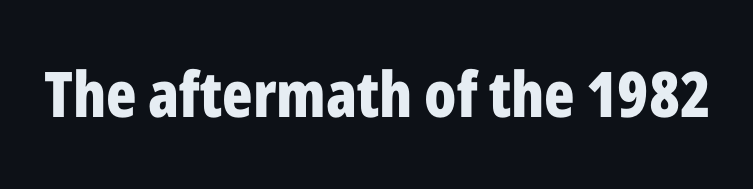
Q: Is the text bold? A: Yes.
Q: Is the text italic (slanted)? A: No, it is upright.
Q: Is the typeface a serif or a sans-serif typeface? A: Sans-serif.
Q: Is the text underlined? A: No.
Q: Is the spacing between letters normal or unusually wide? A: Normal.
Q: Width (condensed, normal, or wide)? A: Condensed.
Q: Stroke contrast? A: Low.
Q: x-height? A: Medium.
Q: Monospaced? A: No.
